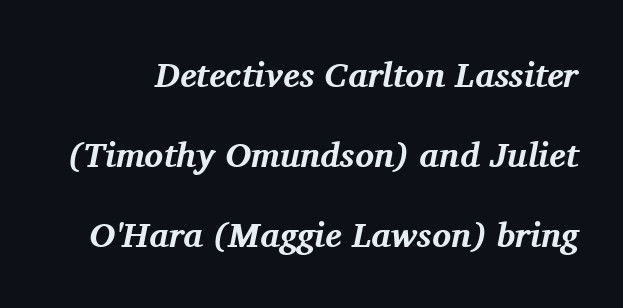
{"serif": "yes", "italic": "yes", "lean": "right", "slant_degrees": 11, "bold": "yes", "weight": "bold", "width": "normal", "stroke_contrast": "medium", "x_height": "medium", "monospaced": "no", "underline": "no", "line_spacing": "loose", "line_spacing_ratio": 2.28, "letter_spacing": "normal", "letter_spacing_em": 0.0, "glyph_px": 35}
